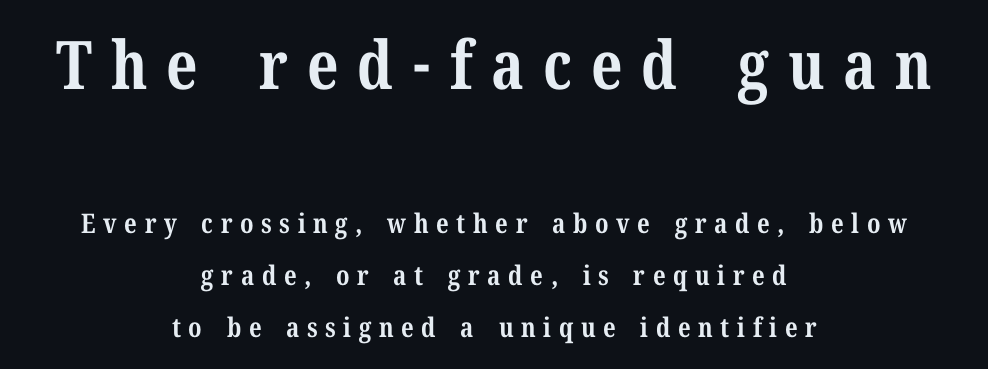
{"serif": "yes", "italic": "no", "bold": "yes", "weight": "bold", "width": "normal", "stroke_contrast": "medium", "x_height": "medium", "monospaced": "no", "underline": "no", "align": "center", "line_spacing": "loose", "line_spacing_ratio": 1.94, "letter_spacing": "wide", "letter_spacing_em": 0.28, "larger_block": "first", "size_ratio": 2.48, "glyph_px": 67}
